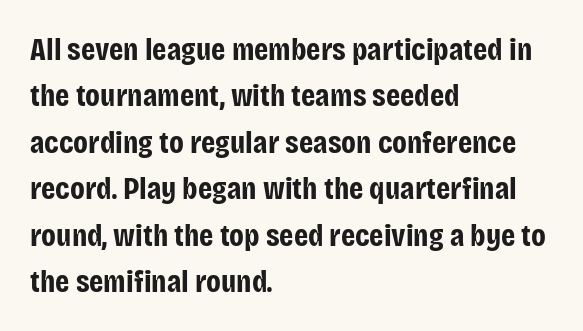
The letters carry no serifs — their stems end cleanly without finishing strokes. The paragraph has a hard left edge and a soft right edge. The letters advance in unequal steps, a hallmark of proportional type. Words appear dense and cohesive because spacing is normal. You can tell it's not italic because the verticals are truly vertical.
